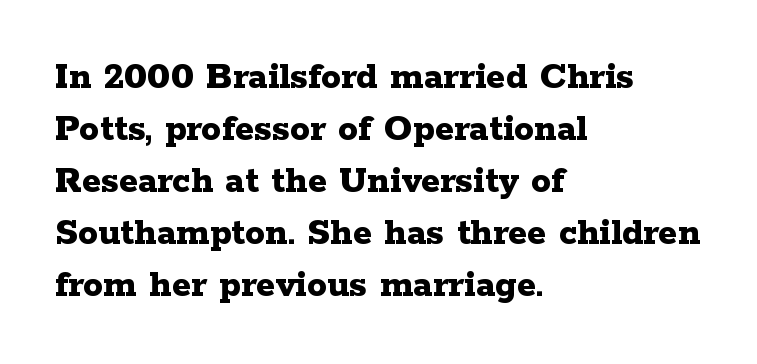
Weight check: bold — yes, fully. Alignment: flush left. Only glyphs here, with clear space below each row. Yep, those are serifs on the letters.
